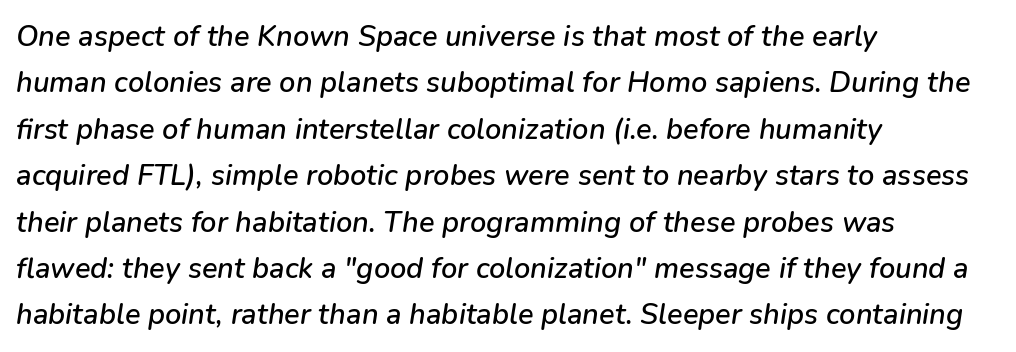
The image shows 29 px text type, italic (leaning right); set left-aligned, normal line spacing (1.6x), normal letter spacing, not underlined; low stroke contrast and a medium x-height.
